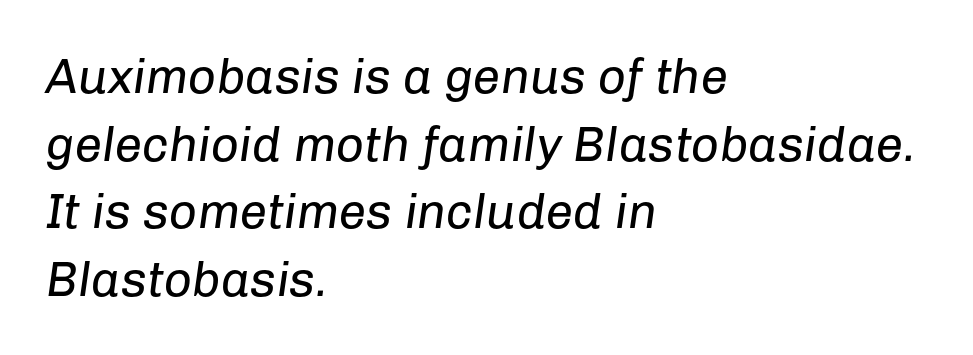
{"italic": "yes", "lean": "right", "slant_degrees": 8, "bold": "no", "weight": "regular", "width": "normal", "stroke_contrast": "low", "x_height": "medium", "monospaced": "no", "underline": "no", "align": "left", "line_spacing": "normal", "line_spacing_ratio": 1.38, "letter_spacing": "normal", "letter_spacing_em": 0.0, "glyph_px": 49}
